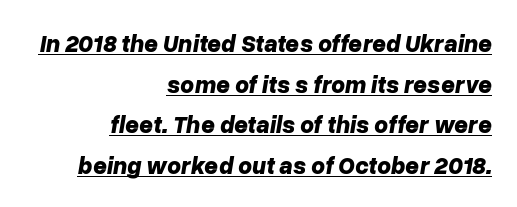
Students, observe the line beneath the letters — that is underlining. I'd describe the lettering as bold — thick and assertive. Every character sits at an angle, as italics do. The paragraph has a hard right edge and a soft left edge. The gaps between neighbouring characters are ordinary and unremarkable. Successive baselines arrive at the customary interval.
